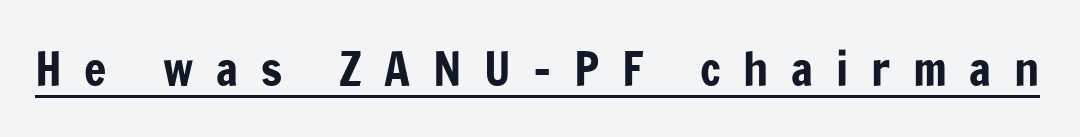
The image shows 47 px condensed sans-serif type, upright; set unusually wide letter spacing (+0.48 em), underlined; low stroke contrast and a medium x-height.
